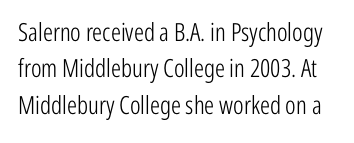
The image shows 25 px text type, upright; set normal line spacing (1.46x), normal letter spacing, not underlined.
